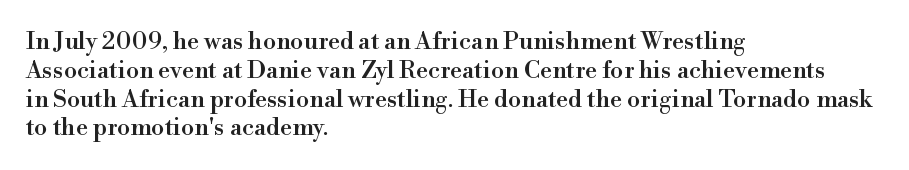
In CSS terms this would be text-align: left. The letters stand upright; this is a roman face. Underlining? Definitely not there. These lines keep a tight, regular rhythm from letter to letter.
